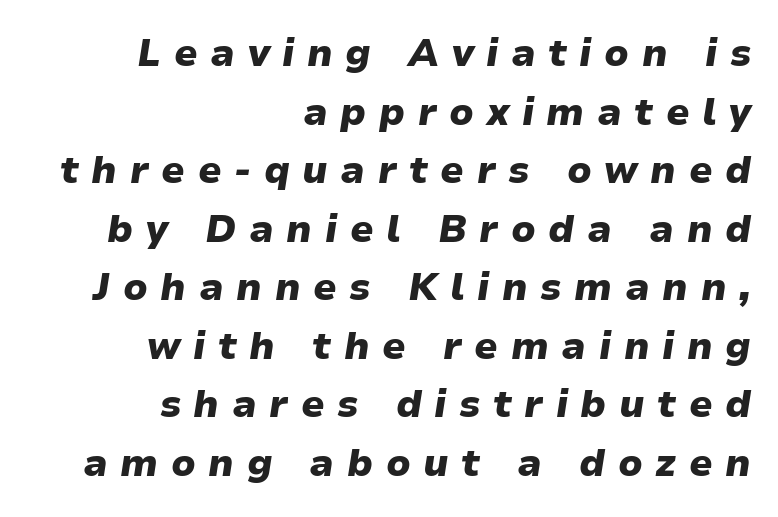
{"italic": "yes", "lean": "right", "slant_degrees": 9, "bold": "yes", "weight": "heavy", "width": "normal", "stroke_contrast": "low", "x_height": "medium", "monospaced": "no", "underline": "no", "align": "right", "line_spacing": "normal", "line_spacing_ratio": 1.54, "letter_spacing": "wide", "letter_spacing_em": 0.33, "glyph_px": 38}
